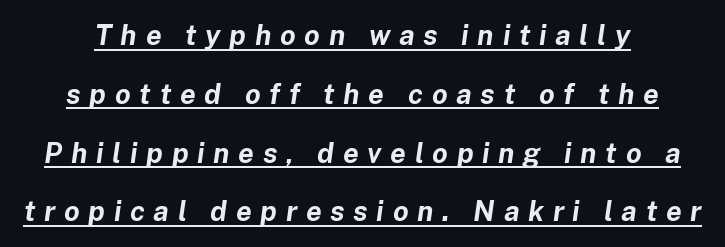
The image shows 28 px bold type, italic (leaning right); set loose line spacing (2.1x), unusually wide letter spacing (+0.31 em), underlined; low stroke contrast and a medium x-height.
